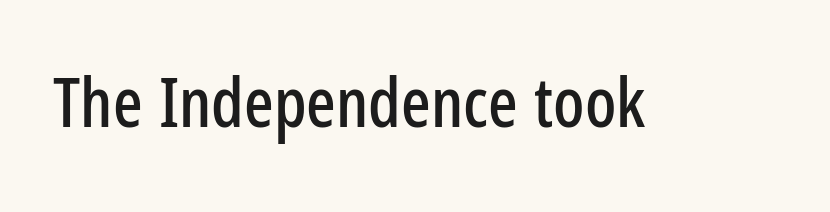
{"serif": "no", "italic": "no", "width": "condensed", "stroke_contrast": "low", "x_height": "medium", "monospaced": "no", "underline": "no", "letter_spacing": "normal", "letter_spacing_em": 0.0, "glyph_px": 69}
